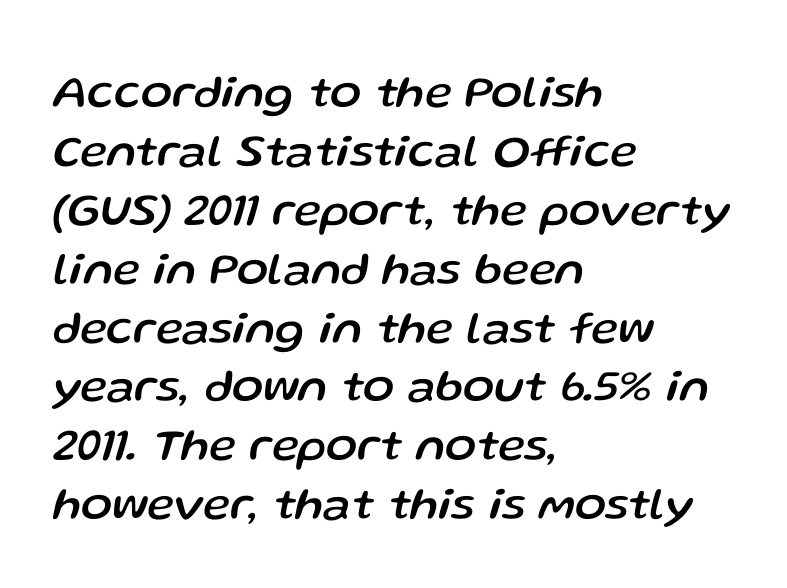
Spacing between characters is what you'd get straight out of the box. Is there much room between lines? A standard amount, neither cramped nor airy. You could not count columns in this text — the font is proportionally spaced. Alignment: flush left. Looking at the ascenders, they clearly lean.
